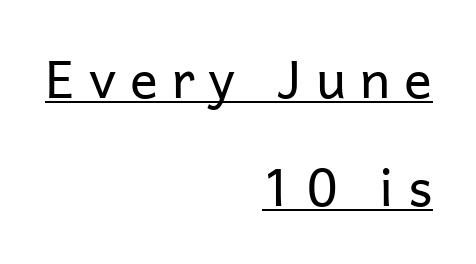
The image shows 52 px regular-weight sans-serif type, upright; set right-aligned, loose line spacing (2.07x), unusually wide letter spacing (+0.27 em), underlined; low stroke contrast and a medium x-height.
